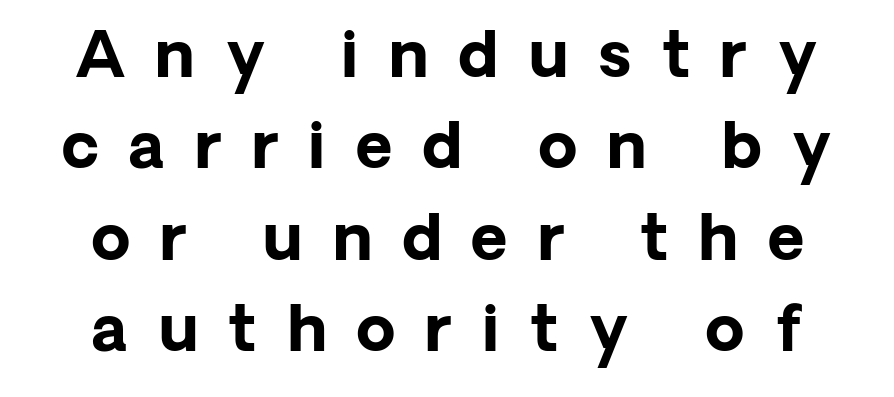
Someone cranked the tracking dial way up on this one. Check under the words: just untouched page. The font's upright variant was chosen for this text. On the weight axis this lands at bold, roughly 700. The passage shown stacks its lines at a standard gap. The characters display no serif detailing; their extremities are plain.
